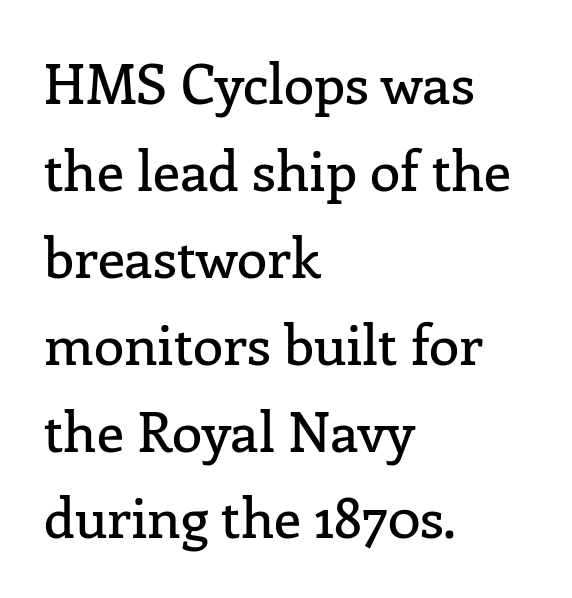
{"serif": "yes", "italic": "no", "width": "normal", "stroke_contrast": "low", "x_height": "medium", "monospaced": "no", "underline": "no", "align": "left", "line_spacing": "normal", "line_spacing_ratio": 1.58, "letter_spacing": "normal", "letter_spacing_em": 0.0, "glyph_px": 55}
